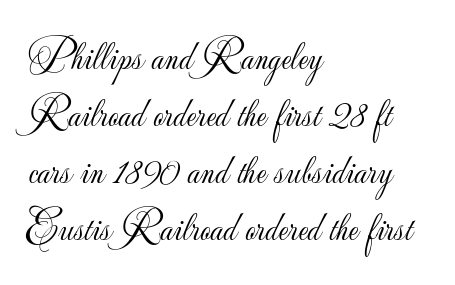
Q: Is the text bold? A: No.
Q: Is the text italic (slanted)? A: Yes.
Q: Is the typeface a serif or a sans-serif typeface? A: Sans-serif.
Q: Is the text underlined? A: No.
Q: How is the paragraph aligned? A: Left-aligned.
Q: Is the spacing between letters normal or unusually wide? A: Normal.
Q: Is the spacing between lines tight, normal or loose? A: Normal.
Q: Width (condensed, normal, or wide)? A: Normal.
Q: Stroke contrast? A: Low.
Q: x-height? A: Small.
Q: Monospaced? A: No.
